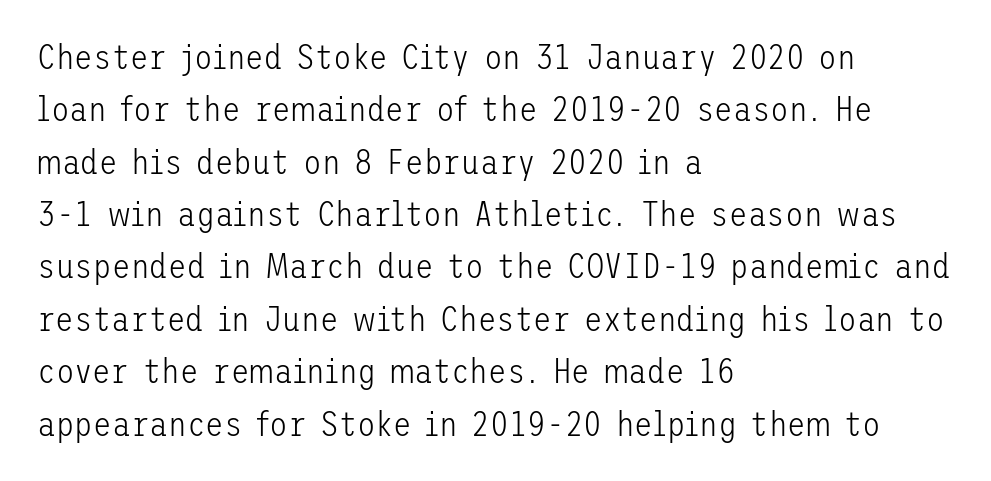
Q: Is the text bold? A: No.
Q: Is the text italic (slanted)? A: No, it is upright.
Q: Is the typeface a serif or a sans-serif typeface? A: Sans-serif.
Q: Is the text underlined? A: No.
Q: How is the paragraph aligned? A: Left-aligned.
Q: Is the spacing between letters normal or unusually wide? A: Normal.
Q: Is the spacing between lines tight, normal or loose? A: Normal.
Q: Width (condensed, normal, or wide)? A: Normal.
Q: Stroke contrast? A: Low.
Q: x-height? A: Medium.
